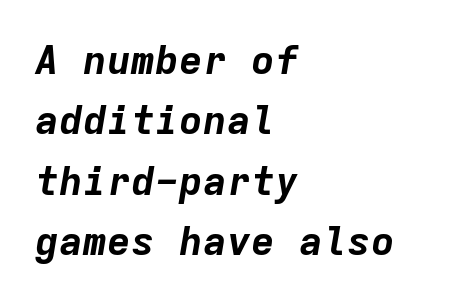
The image shows 40 px bold type, italic (leaning right), monospaced; set left-aligned, normal line spacing (1.51x), normal letter spacing, not underlined; low stroke contrast and a medium x-height.
